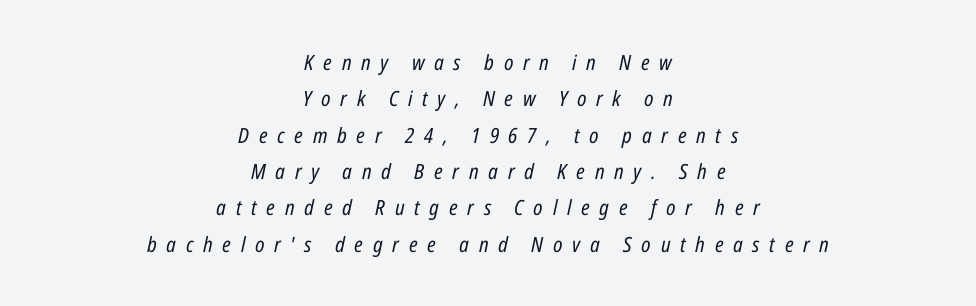
Rendered with sloped, italic letterforms. Casual observation: everything's sitting right in the middle. Each row of text sits above clean, open space. On a weight scale, this lands at 450 or below.
